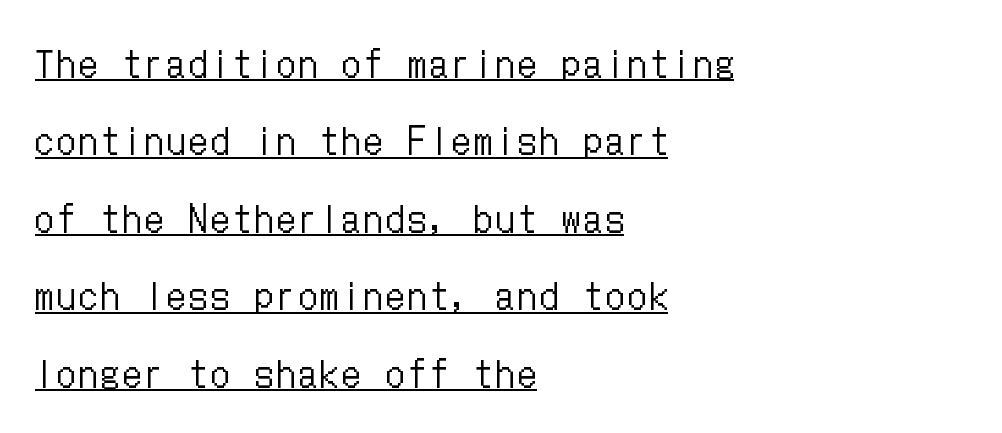
{"italic": "no", "bold": "no", "weight": "regular", "width": "condensed", "stroke_contrast": "low", "x_height": "medium", "underline": "yes", "align": "left", "line_spacing": "loose", "line_spacing_ratio": 2.15, "glyph_px": 36}
